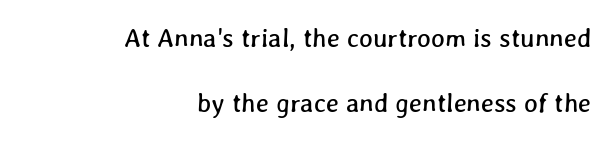
The passage shown is not underscored anywhere. Spacing between characters is what you'd get straight out of the box. Horizontally, the lines are justified to the trailing edge only. In terms of leading, this rendering errs on the spacious side.
